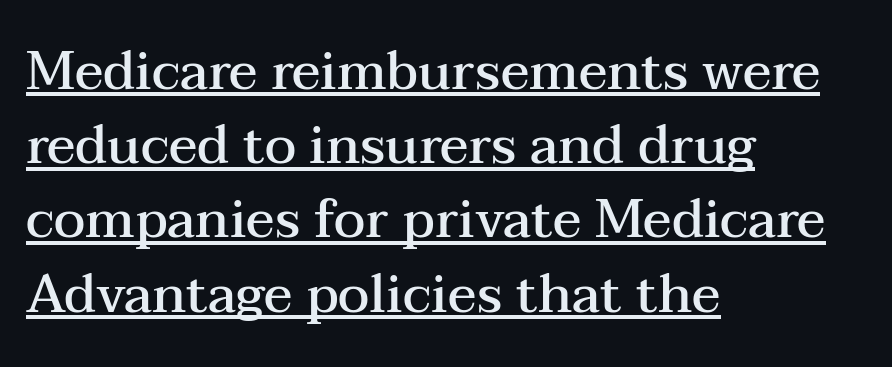
Q: Is the text bold? A: Semi-bold.
Q: Is the text italic (slanted)? A: No, it is upright.
Q: Is the typeface a serif or a sans-serif typeface? A: Serif.
Q: Is the text underlined? A: Yes.
Q: How is the paragraph aligned? A: Left-aligned.
Q: Is the spacing between letters normal or unusually wide? A: Normal.
Q: Is the spacing between lines tight, normal or loose? A: Normal.
Q: Width (condensed, normal, or wide)? A: Wide.
Q: Stroke contrast? A: Medium.
Q: x-height? A: Medium.
Q: Monospaced? A: No.
